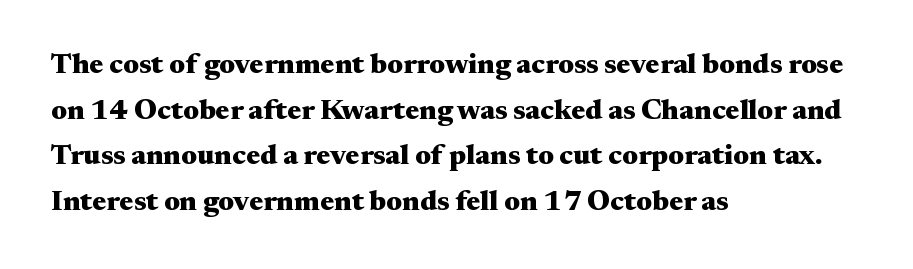
Strokes here are thick enough to call this a true bold. The font's upright variant was chosen for this text. Spacing verdict: proportional, widths tailored to each character. You could call the tracking neutral — neither tight nor loose. Font category for this specimen: serif. Lines of text with bare space underneath.
